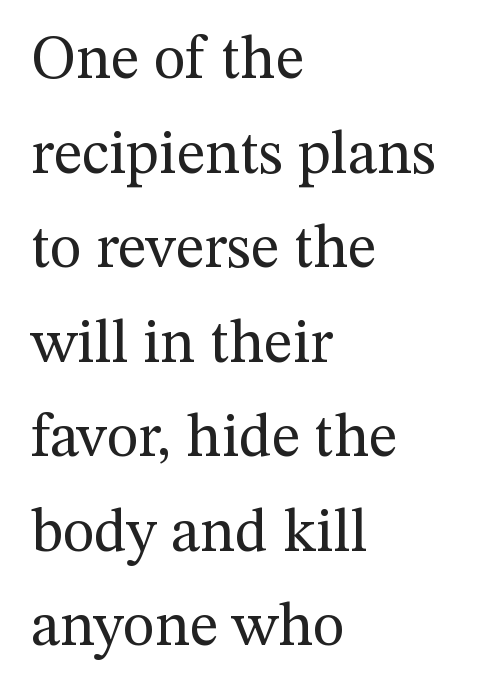
The characters display serif detailing at their extremities. Beneath every word, the page is bare. The rows are spaced the way most documents space them. A classic flush-left, rag-right setting is used for this passage.
